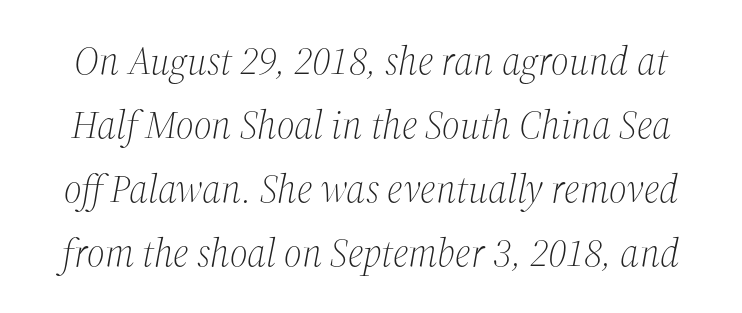
{"serif": "yes", "italic": "yes", "lean": "right", "slant_degrees": 12, "bold": "no", "weight": "light", "width": "normal", "stroke_contrast": "medium", "x_height": "medium", "monospaced": "no", "underline": "no", "line_spacing": "normal", "line_spacing_ratio": 1.64, "letter_spacing": "normal", "letter_spacing_em": 0.0, "glyph_px": 39}
